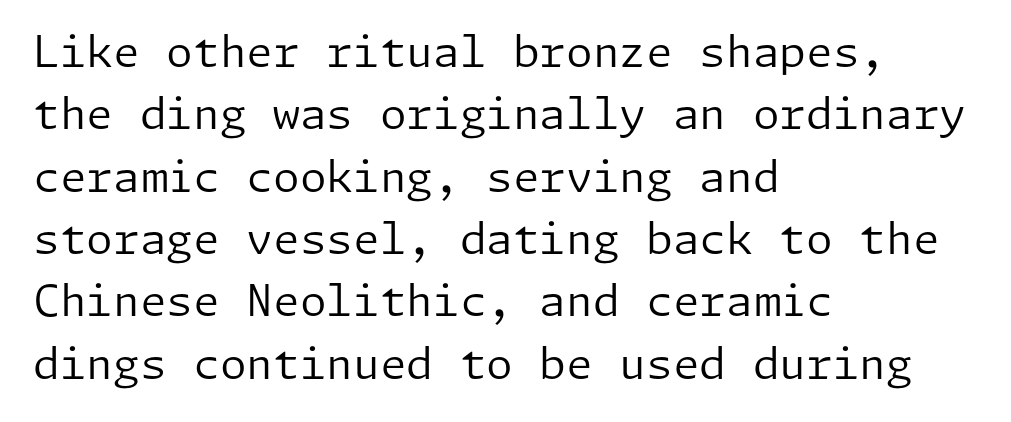
Compared with a centered layout, this one pins lines to the left instead. Italic: no, the glyphs are upright roman. Words appear dense and cohesive because spacing is normal. This rendering employs a face without finishing strokes, i.e., a sans-serif. The letters look calm and open, with moderate or lighter stems. Each row of text sits above clean, open space.
